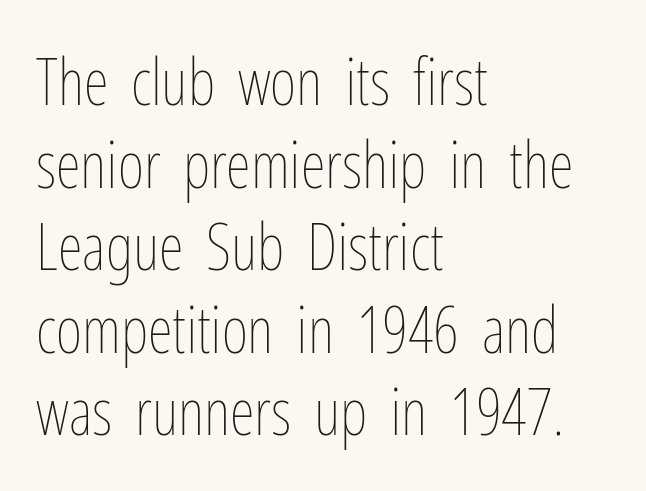
{"italic": "no", "bold": "no", "weight": "thin", "width": "condensed", "stroke_contrast": "low", "x_height": "medium", "monospaced": "no", "underline": "no", "align": "left", "line_spacing": "normal", "line_spacing_ratio": 1.29, "letter_spacing": "normal", "letter_spacing_em": 0.0, "glyph_px": 64}
